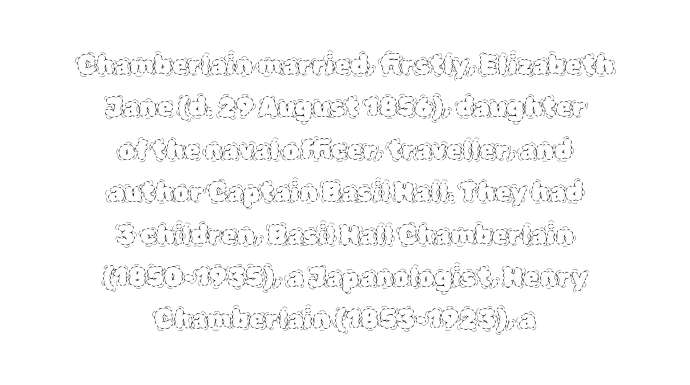
The image shows 26 px text type, upright; set centered, normal line spacing (1.63x), normal letter spacing, not underlined.
